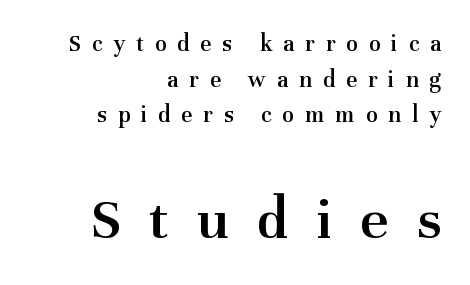
{"serif": "yes", "italic": "no", "bold": "semi", "weight": "semibold", "width": "normal", "stroke_contrast": "medium", "x_height": "medium", "monospaced": "no", "underline": "no", "align": "right", "line_spacing": "normal", "line_spacing_ratio": 1.48, "letter_spacing": "wide", "letter_spacing_em": 0.46, "larger_block": "second", "size_ratio": 2.54, "glyph_px": 61}
